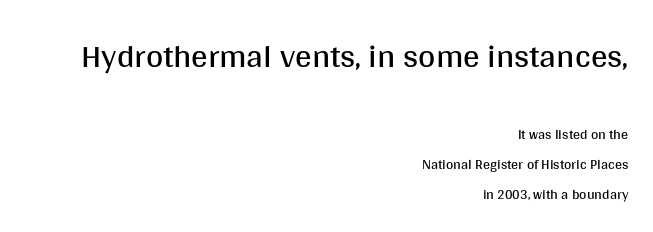
Think standard paragraph weight, or any step lighter than that. Serifs: no, the terminals of the letterforms are clean. The designer gave the opening block more size than the closing block. In CSS terms this would be text-align: right.
